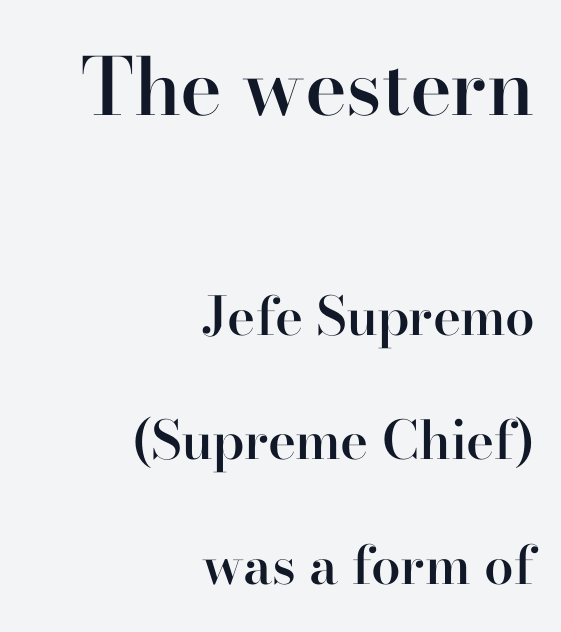
The image shows 79 px semibold serif type, upright; set right-aligned, loose line spacing (2.35x), normal letter spacing, not underlined; the first (top) block is 1.49x larger; high stroke contrast and a small x-height.
